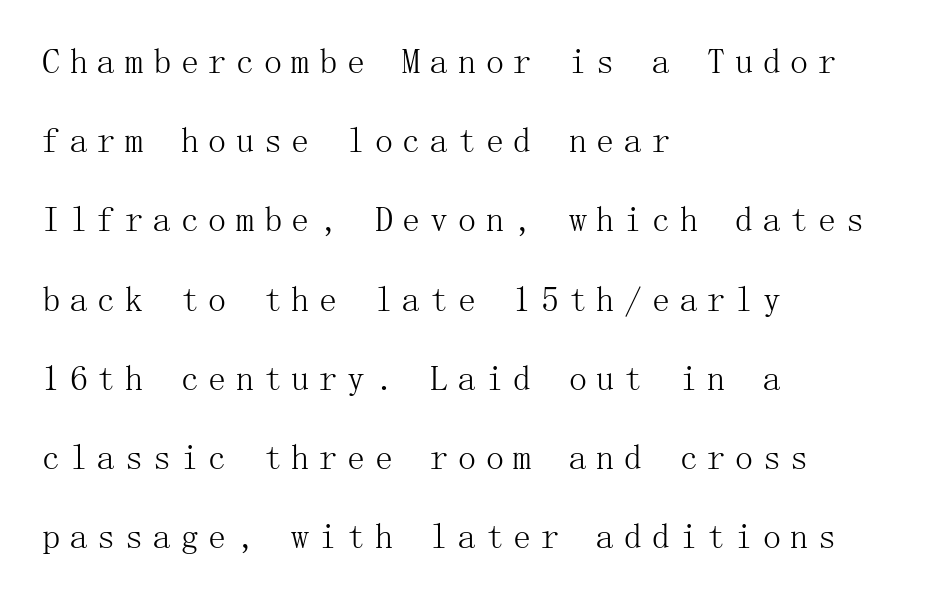
Q: Is the text bold? A: No.
Q: Is the text italic (slanted)? A: No, it is upright.
Q: Is the typeface a serif or a sans-serif typeface? A: Serif.
Q: Is the text underlined? A: No.
Q: How is the paragraph aligned? A: Left-aligned.
Q: Is the spacing between letters normal or unusually wide? A: Unusually wide.
Q: Is the spacing between lines tight, normal or loose? A: Loose.
Q: Width (condensed, normal, or wide)? A: Normal.
Q: Stroke contrast? A: Medium.
Q: x-height? A: Medium.
